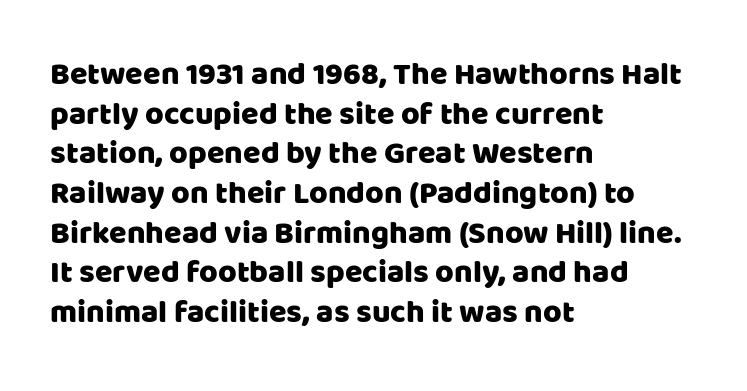
{"serif": "no", "italic": "no", "width": "normal", "stroke_contrast": "low", "x_height": "large", "monospaced": "no", "underline": "no", "align": "left", "line_spacing_ratio": 1.24, "letter_spacing": "normal", "letter_spacing_em": 0.0, "glyph_px": 32}
